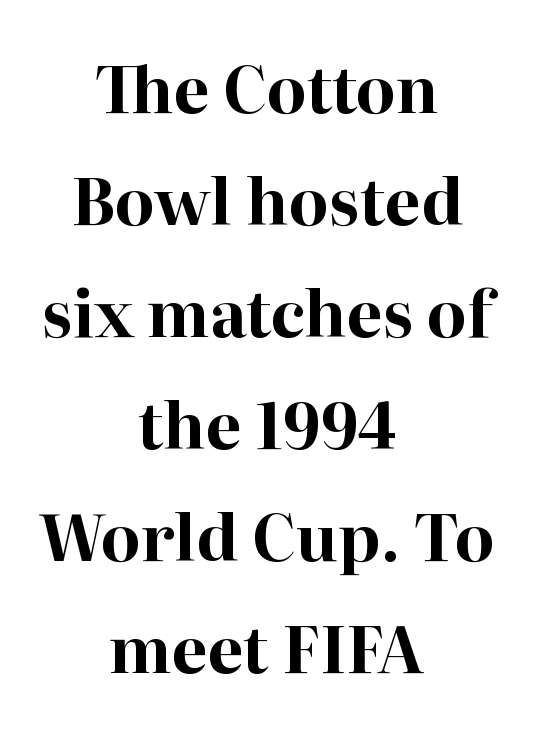
{"serif": "yes", "italic": "no", "bold": "yes", "weight": "bold", "width": "normal", "stroke_contrast": "high", "x_height": "medium", "monospaced": "no", "underline": "no", "align": "center", "line_spacing_ratio": 1.75, "letter_spacing": "normal", "letter_spacing_em": 0.0, "glyph_px": 64}
